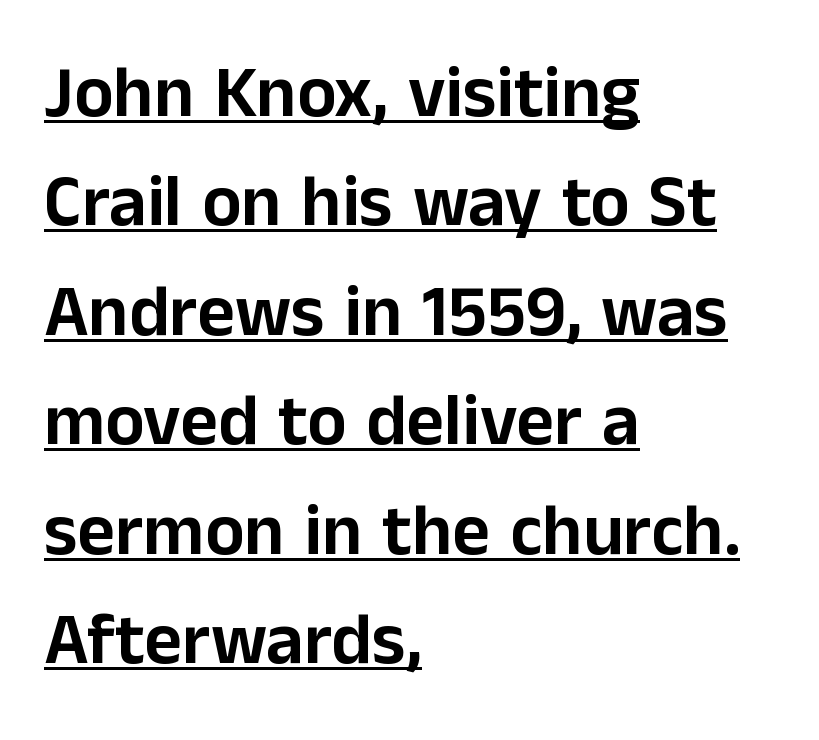
The image shows 73 px sans-serif type, upright; set left-aligned, normal line spacing (1.5x), normal letter spacing, underlined; low stroke contrast and a medium x-height.
